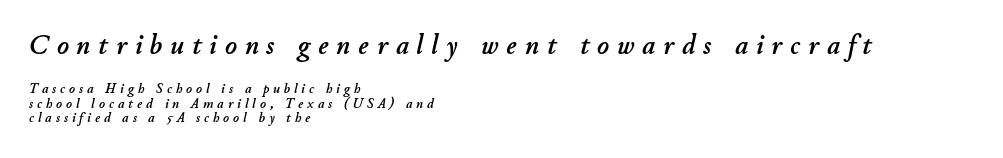
{"italic": "yes", "lean": "right", "slant_degrees": 11, "width": "normal", "stroke_contrast": "low", "x_height": "small", "monospaced": "no", "underline": "no", "align": "left", "line_spacing": "tight", "line_spacing_ratio": 1.03, "letter_spacing": "wide", "letter_spacing_em": 0.29, "larger_block": "first", "size_ratio": 2.0, "glyph_px": 28}
